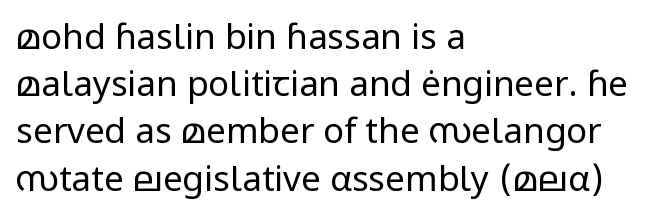
{"serif": "no", "italic": "no", "bold": "no", "weight": "regular", "width": "normal", "stroke_contrast": "low", "x_height": "medium", "monospaced": "no", "underline": "no", "align": "left", "line_spacing": "normal", "line_spacing_ratio": 1.35, "letter_spacing": "normal", "letter_spacing_em": 0.0, "glyph_px": 35}
